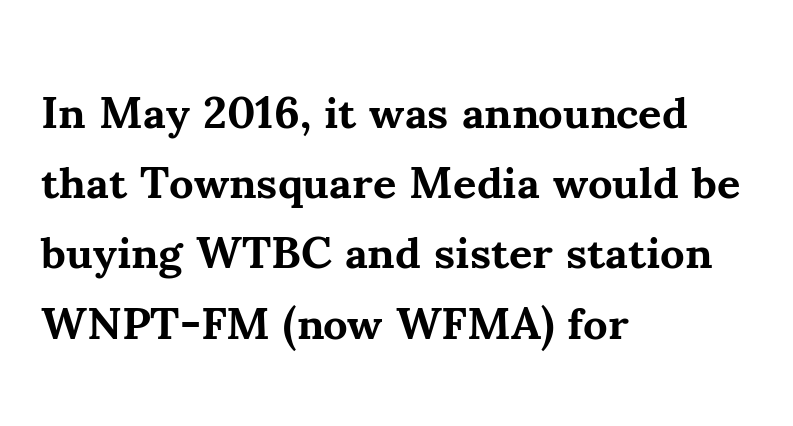
{"serif": "yes", "italic": "no", "bold": "yes", "weight": "bold", "width": "normal", "stroke_contrast": "medium", "x_height": "small", "monospaced": "no", "underline": "no", "align": "left", "line_spacing": "normal", "line_spacing_ratio": 1.56, "letter_spacing": "normal", "letter_spacing_em": 0.0, "glyph_px": 45}
